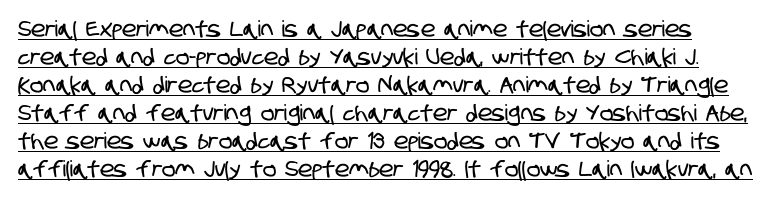
Q: Is the text underlined? A: Yes.
Q: Is the spacing between letters normal or unusually wide? A: Normal.
Q: Is the spacing between lines tight, normal or loose? A: Normal.
